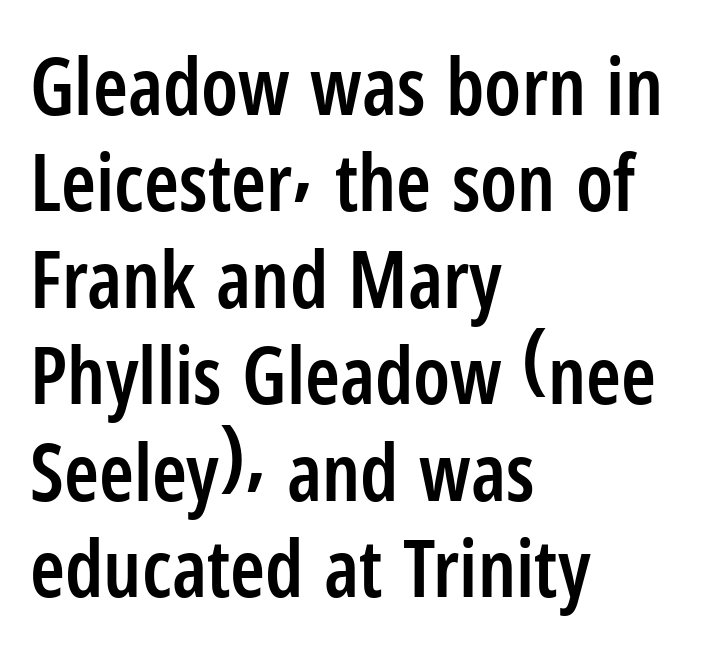
Each row of text sits above clean, open space. Students, this is semibold: more ink than regular, less than bold. Observe the ordinary spacing: letters are neighbours, not strangers. The letters advance in unequal steps, a hallmark of proportional type.
